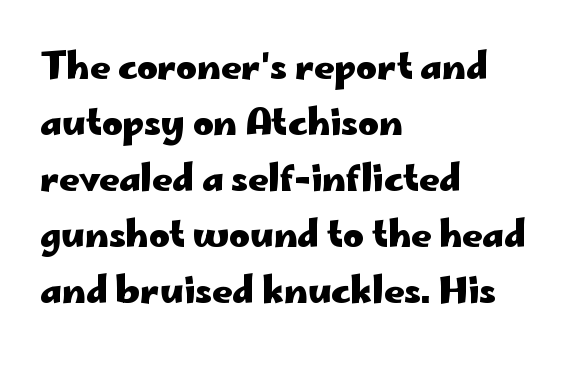
Q: Is the text bold? A: Yes.
Q: Is the text italic (slanted)? A: No, it is upright.
Q: Is the typeface a serif or a sans-serif typeface? A: Sans-serif.
Q: Is the text underlined? A: No.
Q: How is the paragraph aligned? A: Left-aligned.
Q: Is the spacing between letters normal or unusually wide? A: Normal.
Q: Is the spacing between lines tight, normal or loose? A: Normal.
Q: Width (condensed, normal, or wide)? A: Wide.
Q: Stroke contrast? A: Low.
Q: x-height? A: Small.
Q: Monospaced? A: No.
